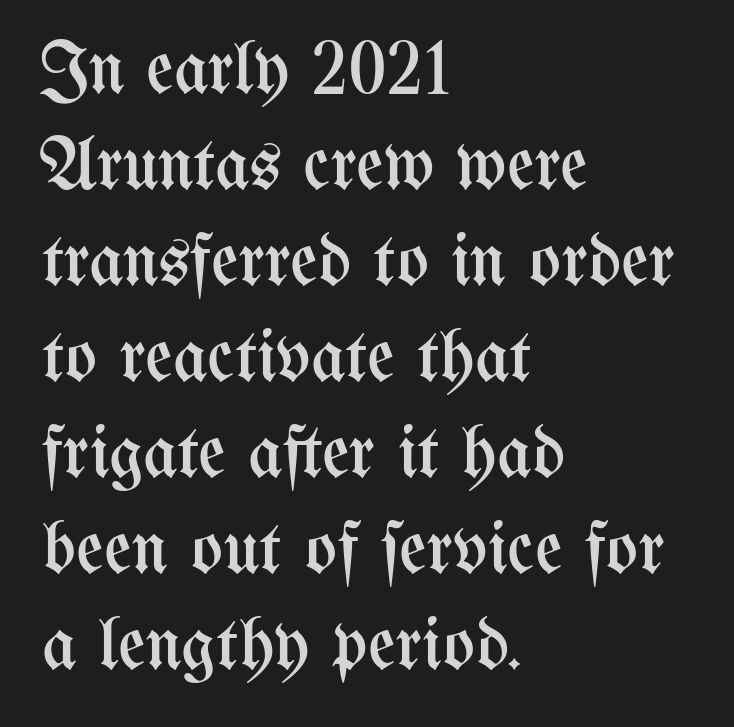
{"italic": "no", "bold": "no", "weight": "regular", "width": "condensed", "stroke_contrast": "medium", "x_height": "medium", "monospaced": "no", "underline": "no", "align": "left", "line_spacing": "normal", "line_spacing_ratio": 1.28, "letter_spacing": "normal", "letter_spacing_em": 0.0, "glyph_px": 75}
